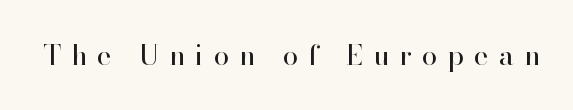
Q: Is the text bold? A: No.
Q: Is the text italic (slanted)? A: No, it is upright.
Q: Is the typeface a serif or a sans-serif typeface? A: Serif.
Q: Is the text underlined? A: No.
Q: Is the spacing between letters normal or unusually wide? A: Unusually wide.
Q: Width (condensed, normal, or wide)? A: Normal.
Q: Stroke contrast? A: High.
Q: x-height? A: Small.
Q: Monospaced? A: No.
